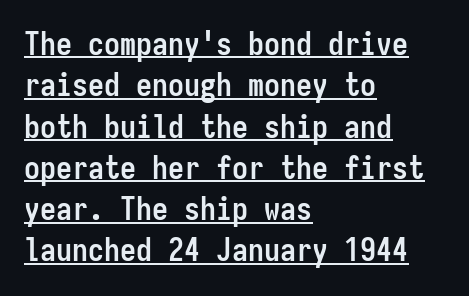
Q: Is the text bold? A: Yes.
Q: Is the text italic (slanted)? A: No, it is upright.
Q: Is the typeface a serif or a sans-serif typeface? A: Sans-serif.
Q: Is the text underlined? A: Yes.
Q: How is the paragraph aligned? A: Left-aligned.
Q: Is the spacing between letters normal or unusually wide? A: Normal.
Q: Is the spacing between lines tight, normal or loose? A: Normal.
Q: Width (condensed, normal, or wide)? A: Condensed.
Q: Stroke contrast? A: Low.
Q: x-height? A: Medium.
Q: Monospaced? A: Yes.
